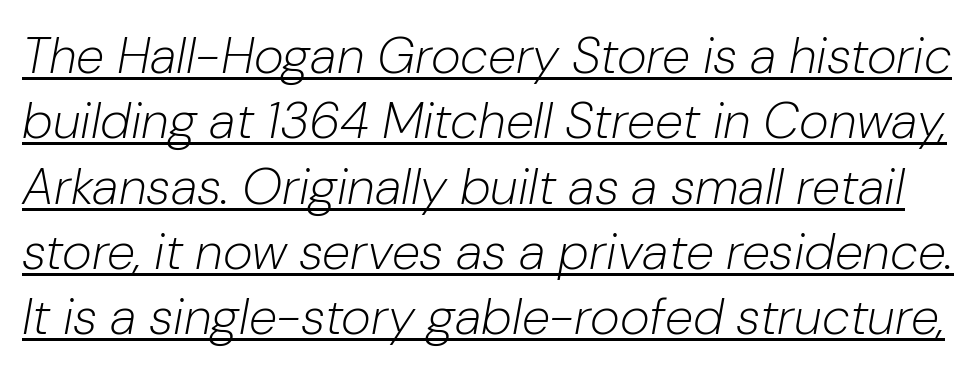
Q: Is the text bold? A: No.
Q: Is the text italic (slanted)? A: Yes, it leans right by about 10 degrees.
Q: Is the text underlined? A: Yes.
Q: Is the spacing between letters normal or unusually wide? A: Normal.
Q: Is the spacing between lines tight, normal or loose? A: Normal.
Q: Width (condensed, normal, or wide)? A: Normal.
Q: Stroke contrast? A: Low.
Q: x-height? A: Medium.
Q: Monospaced? A: No.
